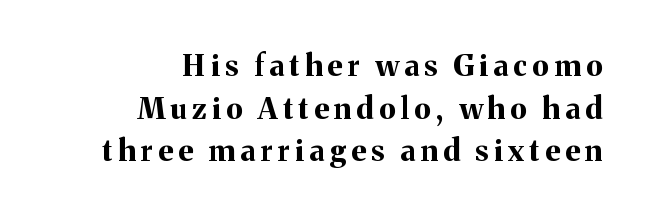
Q: Is the text bold? A: Yes.
Q: Is the text italic (slanted)? A: No, it is upright.
Q: Is the typeface a serif or a sans-serif typeface? A: Serif.
Q: Is the text underlined? A: No.
Q: How is the paragraph aligned? A: Right-aligned.
Q: Is the spacing between lines tight, normal or loose? A: Normal.
Q: Width (condensed, normal, or wide)? A: Normal.
Q: Stroke contrast? A: Medium.
Q: x-height? A: Medium.
Q: Monospaced? A: No.
